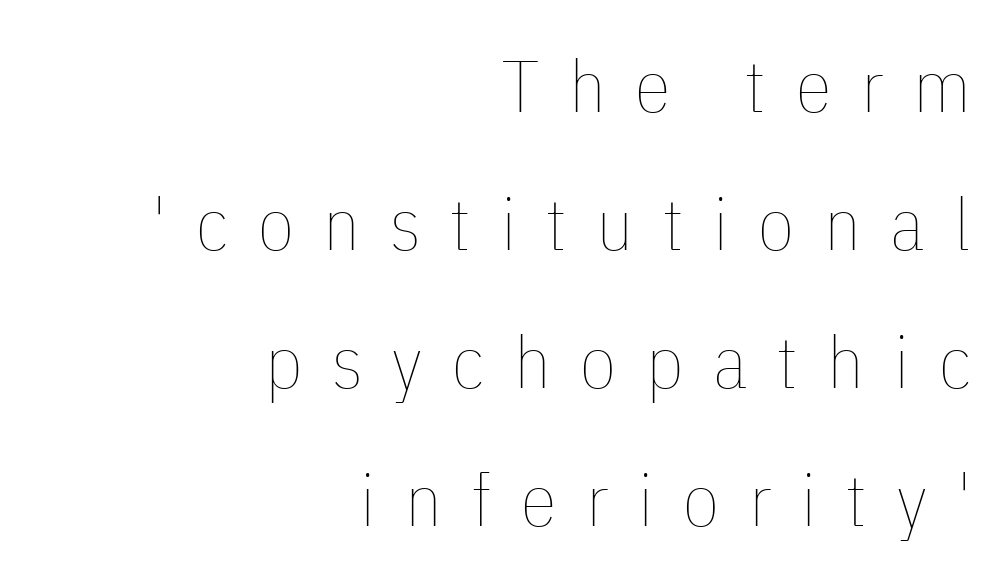
{"italic": "no", "bold": "no", "weight": "thin", "width": "condensed", "stroke_contrast": "low", "x_height": "medium", "monospaced": "no", "underline": "no", "align": "right", "line_spacing_ratio": 1.89, "letter_spacing": "wide", "letter_spacing_em": 0.41, "glyph_px": 73}
